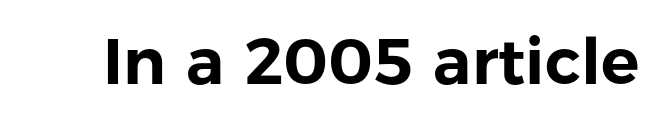
The image shows 64 px sans-serif type, upright; set normal letter spacing, not underlined; low stroke contrast and a medium x-height.
